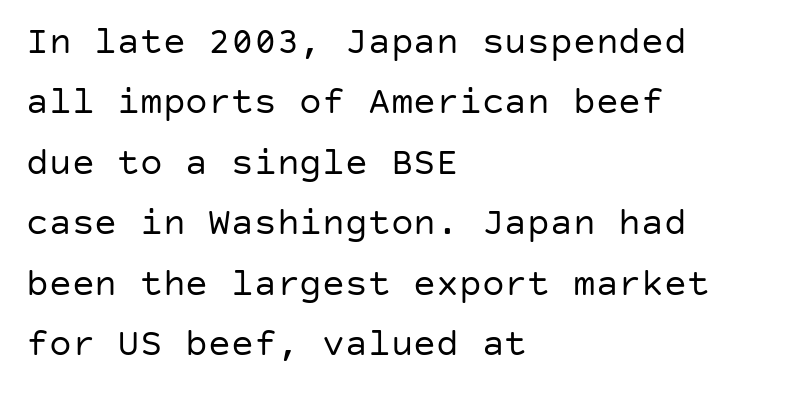
Q: Is the text bold? A: No.
Q: Is the text italic (slanted)? A: No, it is upright.
Q: Is the typeface a serif or a sans-serif typeface? A: Sans-serif.
Q: Is the text underlined? A: No.
Q: How is the paragraph aligned? A: Left-aligned.
Q: Is the spacing between letters normal or unusually wide? A: Normal.
Q: Is the spacing between lines tight, normal or loose? A: Normal.
Q: Width (condensed, normal, or wide)? A: Normal.
Q: Stroke contrast? A: Low.
Q: x-height? A: Large.
